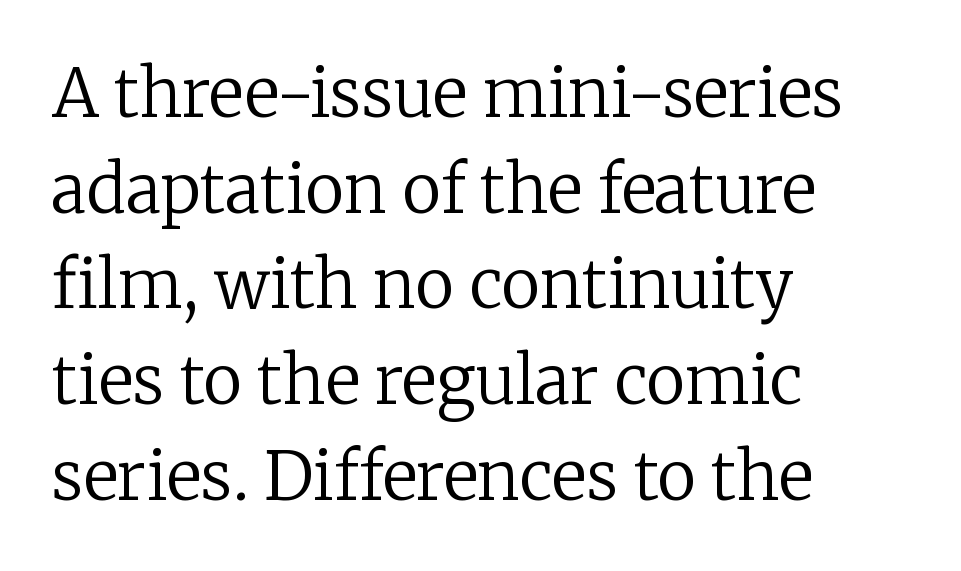
Spacing between characters is what you'd get straight out of the box. The passage shown is not bold in any degree. The specimen omits any rule beneath the text block's lines. The font family rendered here belongs to the serif group. Rows of type keep a routine distance in the vertical direction. The letters advance in unequal steps, a hallmark of proportional type.
